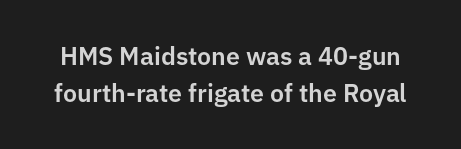
{"italic": "no", "underline": "no", "line_spacing": "normal", "line_spacing_ratio": 1.5, "letter_spacing": "normal", "letter_spacing_em": 0.0, "glyph_px": 25}
